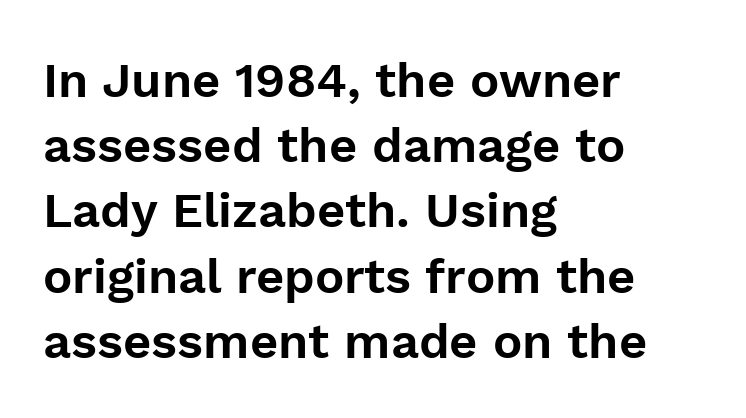
Q: Is the text italic (slanted)? A: No, it is upright.
Q: Is the typeface a serif or a sans-serif typeface? A: Sans-serif.
Q: Is the text underlined? A: No.
Q: How is the paragraph aligned? A: Left-aligned.
Q: Is the spacing between letters normal or unusually wide? A: Normal.
Q: Is the spacing between lines tight, normal or loose? A: Normal.
Q: Width (condensed, normal, or wide)? A: Normal.
Q: Stroke contrast? A: Low.
Q: x-height? A: Medium.
Q: Monospaced? A: No.
